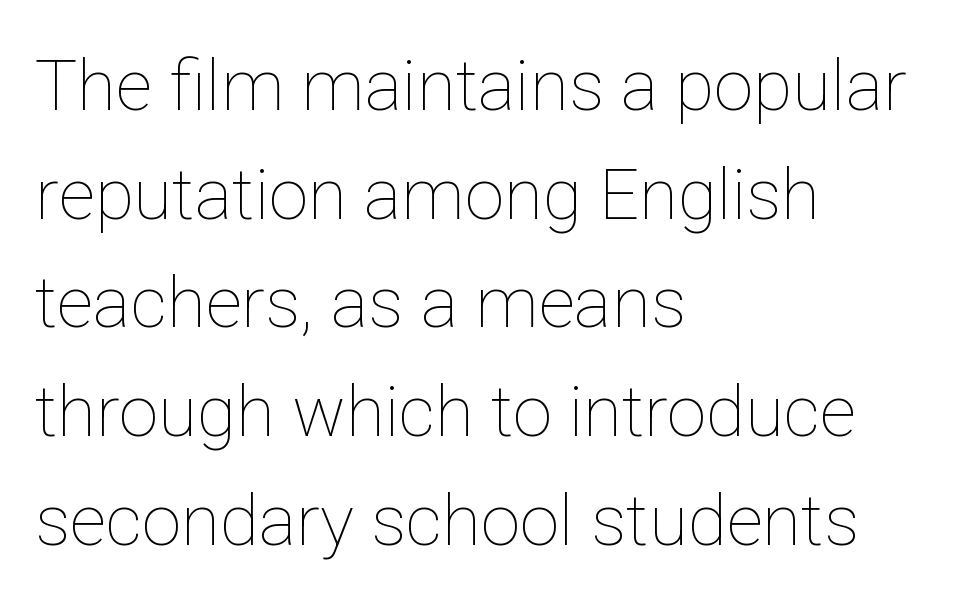
Posture: vertical. Notice how descenders clear the ascenders below comfortably — that's standard leading. Look at the tracking — it's just the regular setting, nothing added. Spacing verdict: proportional, widths tailored to each character. Letters have the restrained weight of plain body copy at most.
